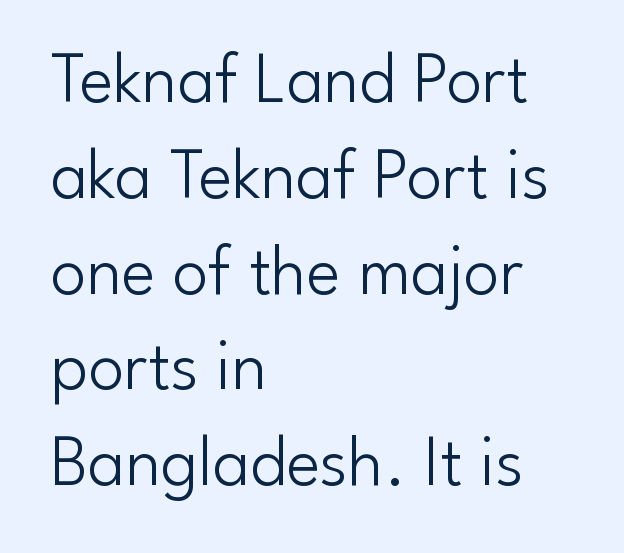
Quick note: underline off. Is the stroke heavy? The answer is a plain regular-or-lighter. A student would call this left alignment; a typographer would say flush left, rag right. In terms of posture, this sample is upright. Serifs: no, the terminals of the letterforms are clean.
